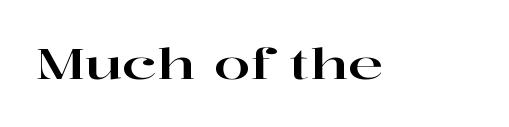
Lines of text with bare space underneath. What stands out about the letter spacing? Nothing — it is the standard amount. If you drew a line through each stem, it would be perfectly vertical. This is serif lettering, the kind often seen in printed books. These lines are rendered in a variable-pitch font.
